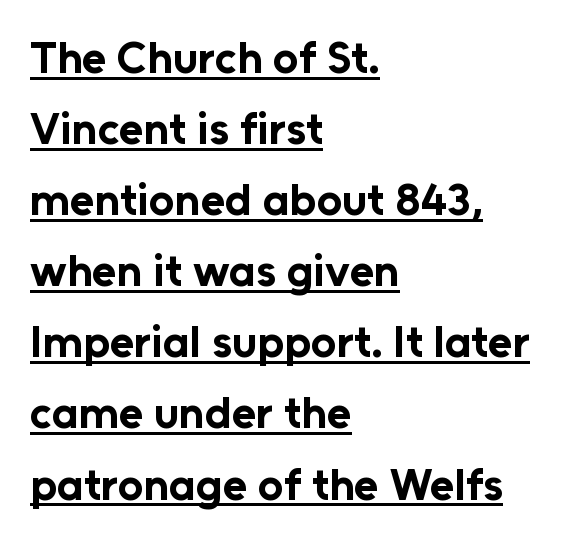
The image shows 45 px bold sans-serif type, upright; set left-aligned, normal line spacing (1.58x), normal letter spacing, underlined; low stroke contrast and a medium x-height.
